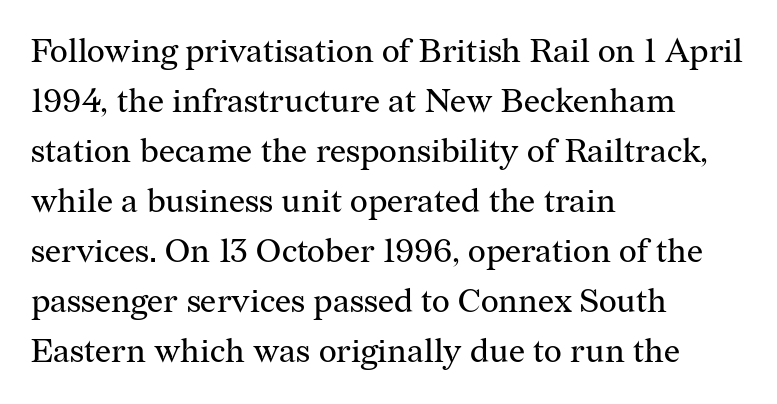
{"serif": "yes", "italic": "no", "bold": "no", "weight": "regular", "width": "normal", "stroke_contrast": "medium", "x_height": "medium", "monospaced": "no", "underline": "no", "align": "left", "line_spacing": "normal", "line_spacing_ratio": 1.47, "letter_spacing": "normal", "letter_spacing_em": 0.0, "glyph_px": 34}
